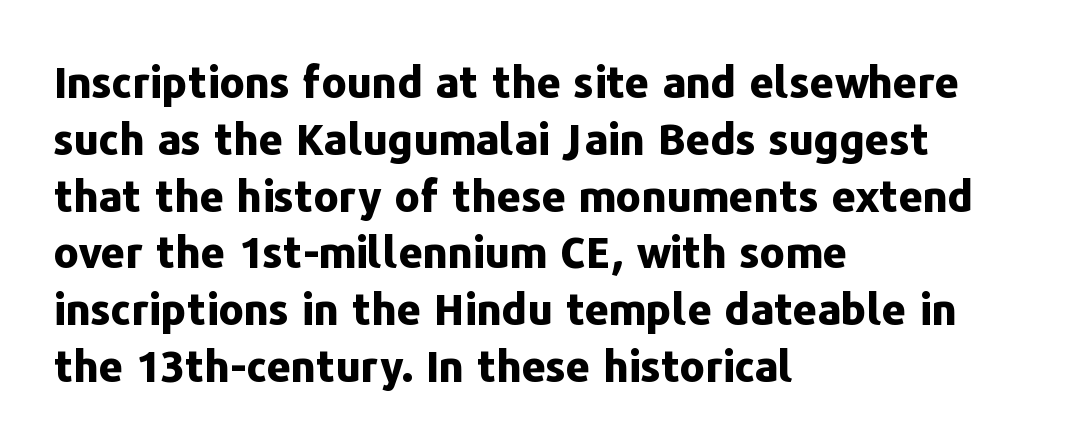
These lines are rendered in a variable-pitch font. Style check: upright. This sample uses a sans-serif face. Notice how the passage keeps a crisp vertical edge on the left only.
